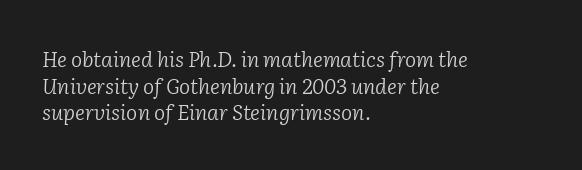
{"italic": "yes", "lean": "right", "slant_degrees": 2, "bold": "no", "underline": "no", "align": "left", "line_spacing": "normal", "line_spacing_ratio": 1.27, "letter_spacing": "normal", "letter_spacing_em": 0.0, "glyph_px": 21}
